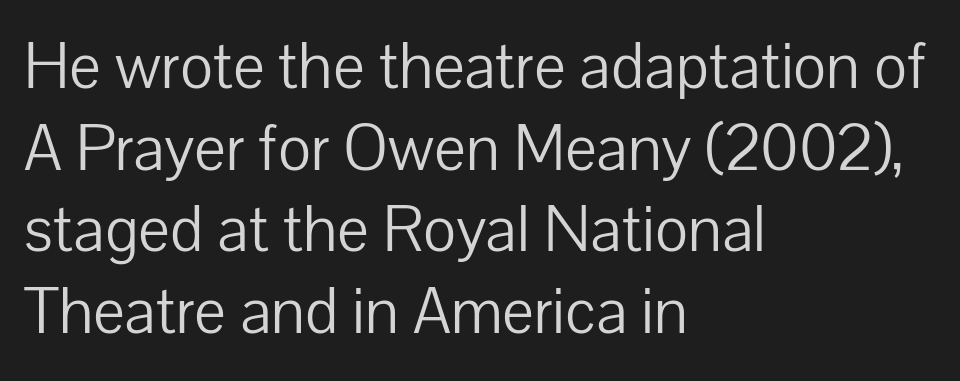
The image shows 67 px light sans-serif type, upright; set left-aligned, line spacing 1.22x, normal letter spacing, not underlined; low stroke contrast and a medium x-height.
